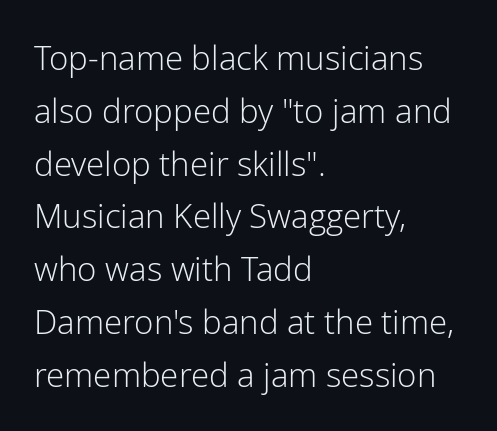
Where is the straight margin? On the left. Italic: no, the glyphs are upright roman. Letters have the restrained weight of plain body copy at most. Plain, unruled lines of type. The rendering keeps characters at their native spacing.
